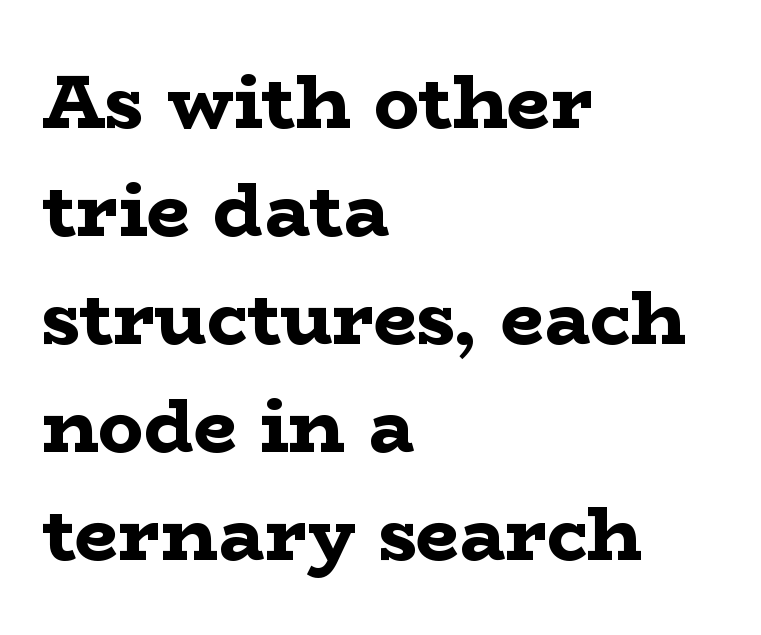
Q: Is the text bold? A: Yes.
Q: Is the text italic (slanted)? A: No, it is upright.
Q: Is the typeface a serif or a sans-serif typeface? A: Serif.
Q: Is the text underlined? A: No.
Q: How is the paragraph aligned? A: Left-aligned.
Q: Is the spacing between letters normal or unusually wide? A: Normal.
Q: Is the spacing between lines tight, normal or loose? A: Normal.
Q: Width (condensed, normal, or wide)? A: Wide.
Q: Stroke contrast? A: Low.
Q: x-height? A: Medium.
Q: Monospaced? A: No.
